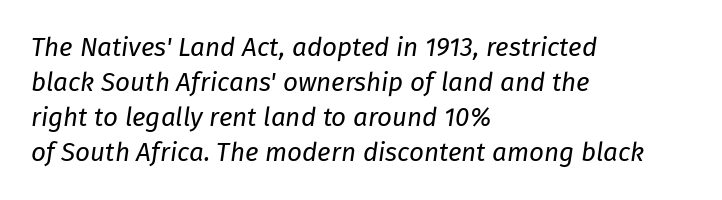
Q: Is the text bold? A: No.
Q: Is the text italic (slanted)? A: Yes, it leans right by about 8 degrees.
Q: Is the text underlined? A: No.
Q: How is the paragraph aligned? A: Left-aligned.
Q: Is the spacing between letters normal or unusually wide? A: Normal.
Q: Is the spacing between lines tight, normal or loose? A: Normal.
